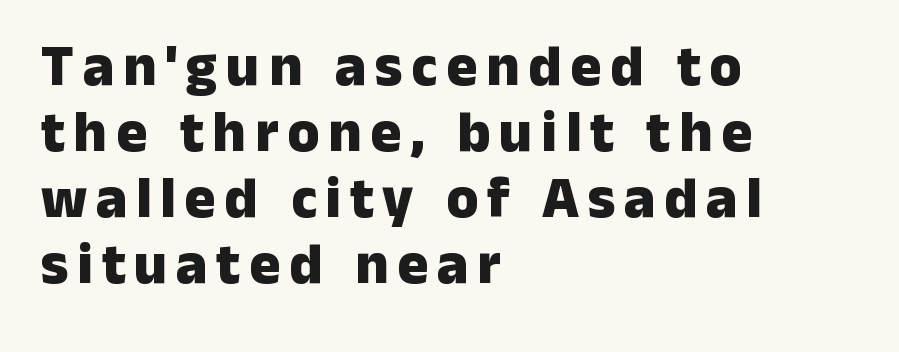
Q: Is the text bold? A: Yes.
Q: Is the text italic (slanted)? A: No, it is upright.
Q: Is the typeface a serif or a sans-serif typeface? A: Sans-serif.
Q: Is the text underlined? A: No.
Q: How is the paragraph aligned? A: Left-aligned.
Q: Is the spacing between lines tight, normal or loose? A: Tight.
Q: Width (condensed, normal, or wide)? A: Normal.
Q: Stroke contrast? A: Low.
Q: x-height? A: Medium.
Q: Monospaced? A: No.
